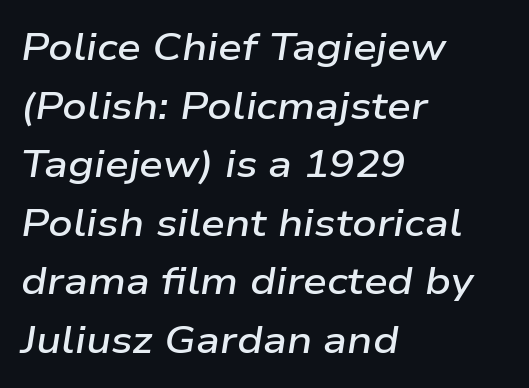
The image shows 38 px semibold, wide type, italic (leaning right); set left-aligned, normal line spacing (1.54x), normal letter spacing, not underlined; low stroke contrast and a medium x-height.
